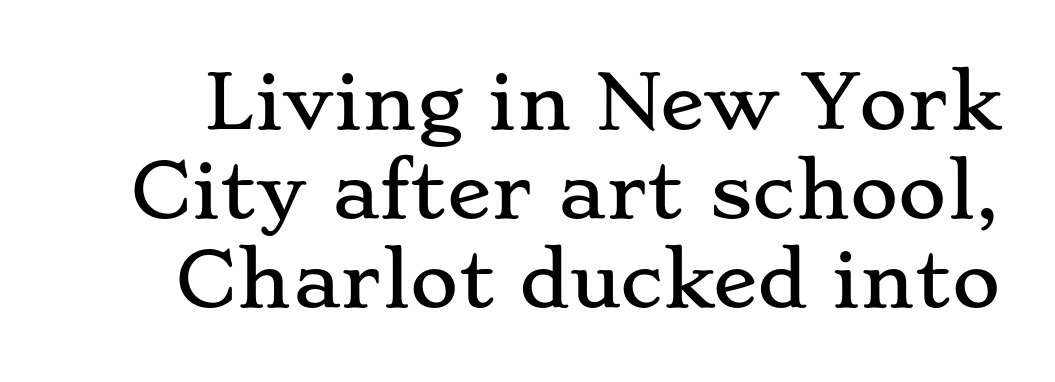
Rendered with straight, roman letterforms. Note: serifs present on the glyphs. Honestly, there is no underline to notice here at all. This sample uses plain, unmodified letter spacing. The letters advance in unequal steps, a hallmark of proportional type.
